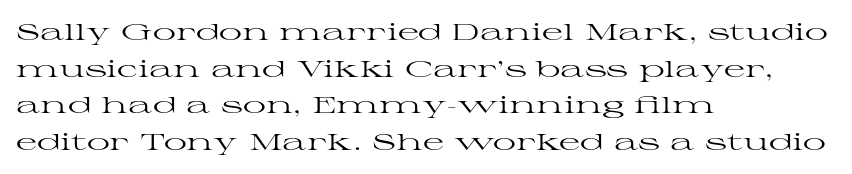
Q: Is the text bold? A: No.
Q: Is the text italic (slanted)? A: No, it is upright.
Q: Is the text underlined? A: No.
Q: How is the paragraph aligned? A: Left-aligned.
Q: Is the spacing between letters normal or unusually wide? A: Normal.
Q: Is the spacing between lines tight, normal or loose? A: Normal.
